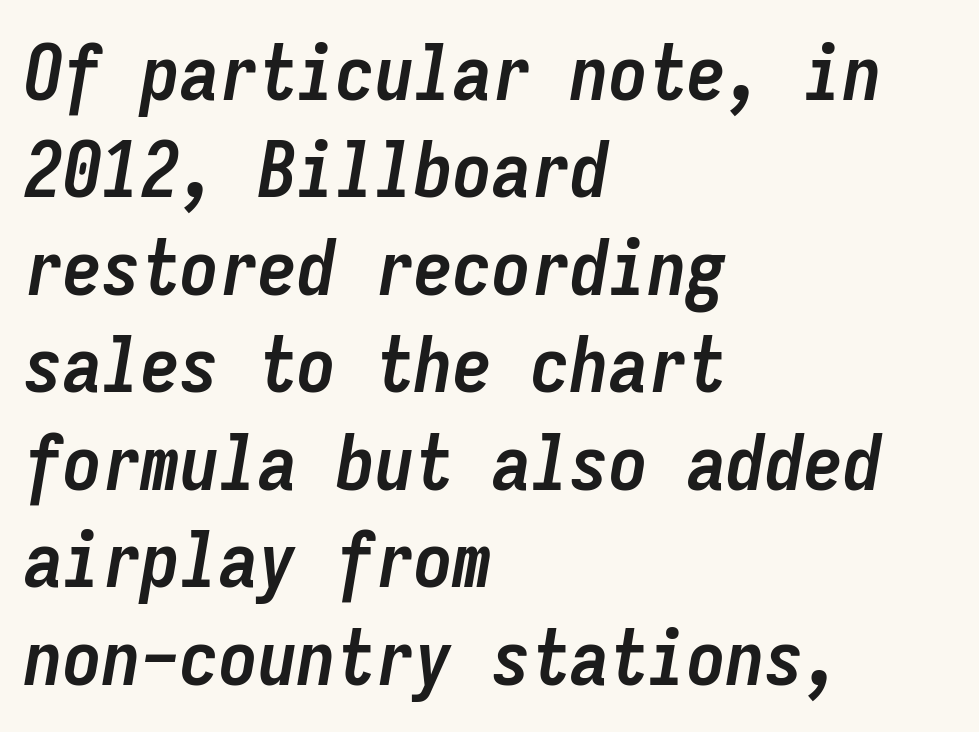
The strip under each line holds only bare page. Is the type bold? Yes — the strokes are clearly thick and heavy. The rendering uses typewriter-style spacing with identical character cells. Italic: yes, the glyphs are oblique. Reading down the column, the eye jumps a familiar distance to each next line. These lines stack with their left ends in a neat column.
